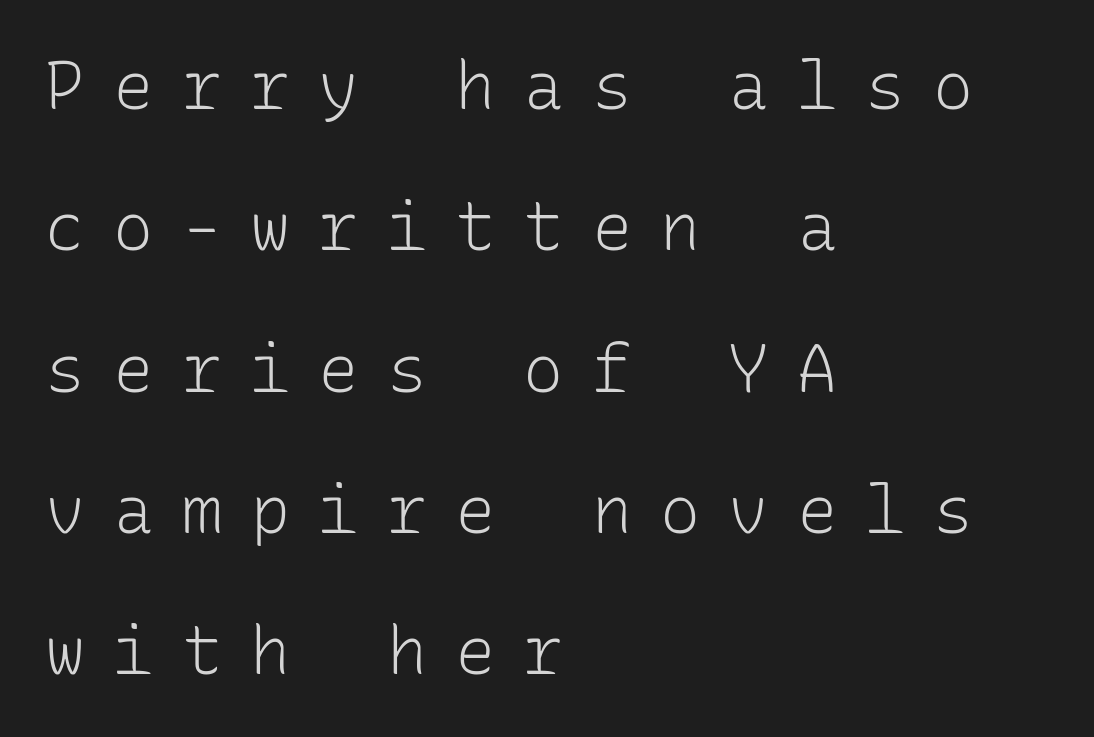
The image shows 67 px light sans-serif type, upright, monospaced; set left-aligned, loose line spacing (2.11x), unusually wide letter spacing (+0.42 em), not underlined; low stroke contrast and a medium x-height.
